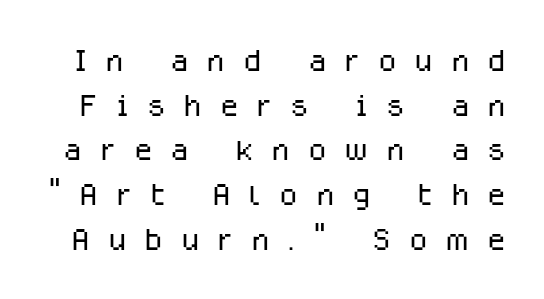
The image shows 43 px light sans-serif type, upright; set tight line spacing (1.04x), unusually wide letter spacing (+0.41 em), not underlined; low stroke contrast and a medium x-height.
